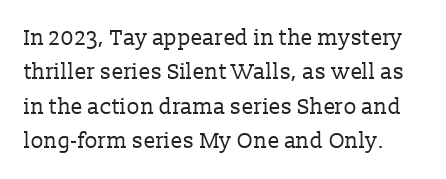
When letters stand straight like this, we call the style roman or upright. Compared with typical body copy, the letter spacing here is the same. The words here are not underlined. No letter is thick-stroked: the sample isn't bold.
